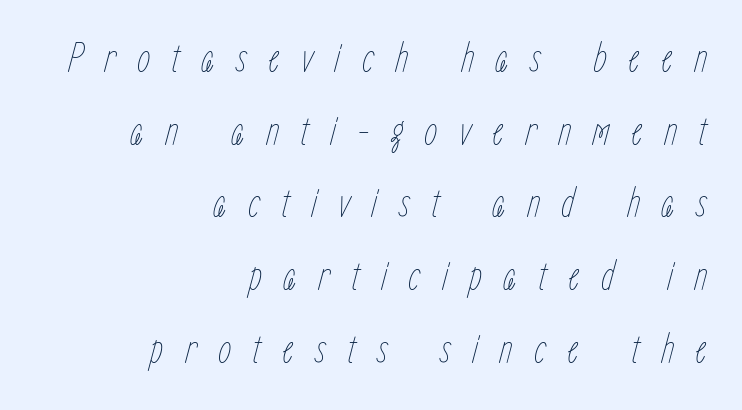
{"italic": "yes", "lean": "right", "slant_degrees": 15, "bold": "no", "weight": "thin", "width": "condensed", "stroke_contrast": "low", "x_height": "medium", "monospaced": "no", "underline": "no", "align": "right", "line_spacing": "normal", "line_spacing_ratio": 1.69, "letter_spacing": "wide", "letter_spacing_em": 0.49, "glyph_px": 43}
